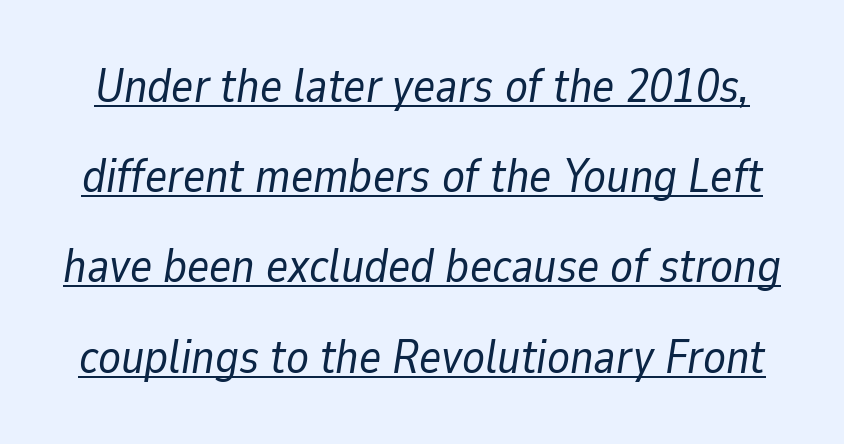
Q: Is the text bold? A: No.
Q: Is the text italic (slanted)? A: Yes, it leans right by about 9 degrees.
Q: Is the text underlined? A: Yes.
Q: Is the spacing between letters normal or unusually wide? A: Normal.
Q: Is the spacing between lines tight, normal or loose? A: Loose.
Q: Width (condensed, normal, or wide)? A: Normal.
Q: Stroke contrast? A: Low.
Q: x-height? A: Medium.
Q: Monospaced? A: No.
